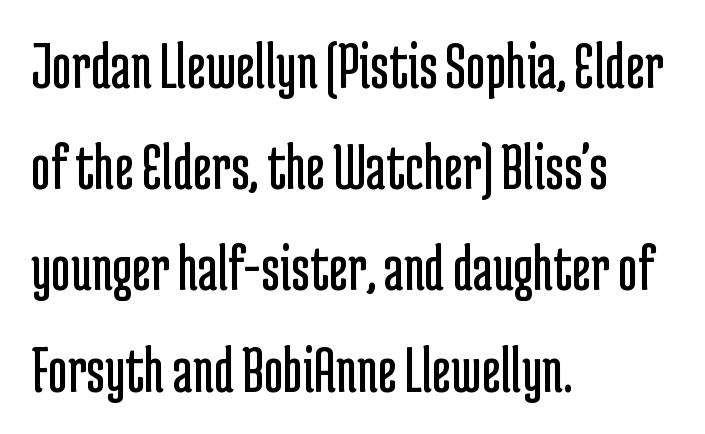
Tall strokes in this sample are plumb rather than angled. Glyph-to-glyph distance matches everyday printed text. These glyphs show unthickened strokes, regular width or finer. The compositor pushed each line to the left boundary.
